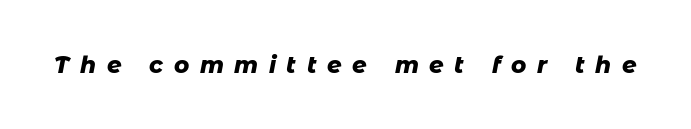
The image shows 23 px bold type, italic (leaning right); set unusually wide letter spacing (+0.46 em), not underlined.
